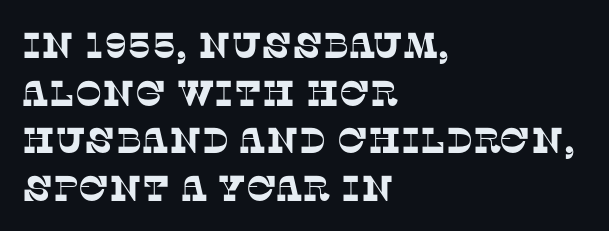
{"serif": "yes", "width": "normal", "stroke_contrast": "low", "x_height": "large", "monospaced": "no", "underline": "no", "align": "left", "line_spacing": "normal", "line_spacing_ratio": 1.32, "letter_spacing": "normal", "letter_spacing_em": 0.0, "glyph_px": 36}
